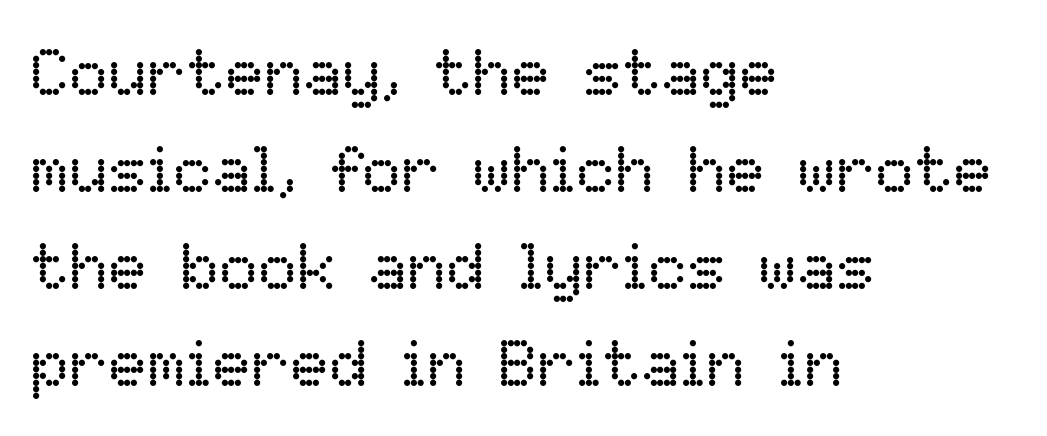
The letters stand straight up with perfectly vertical stems. Here the designer chose a conventional face with non-uniform glyph widths. Just letters on the line, the space beneath them empty. If you drew a ruler down the left edge, every line would touch it. Each stroke keeps to a modest, everyday thickness or less. Letter spacing: default.
